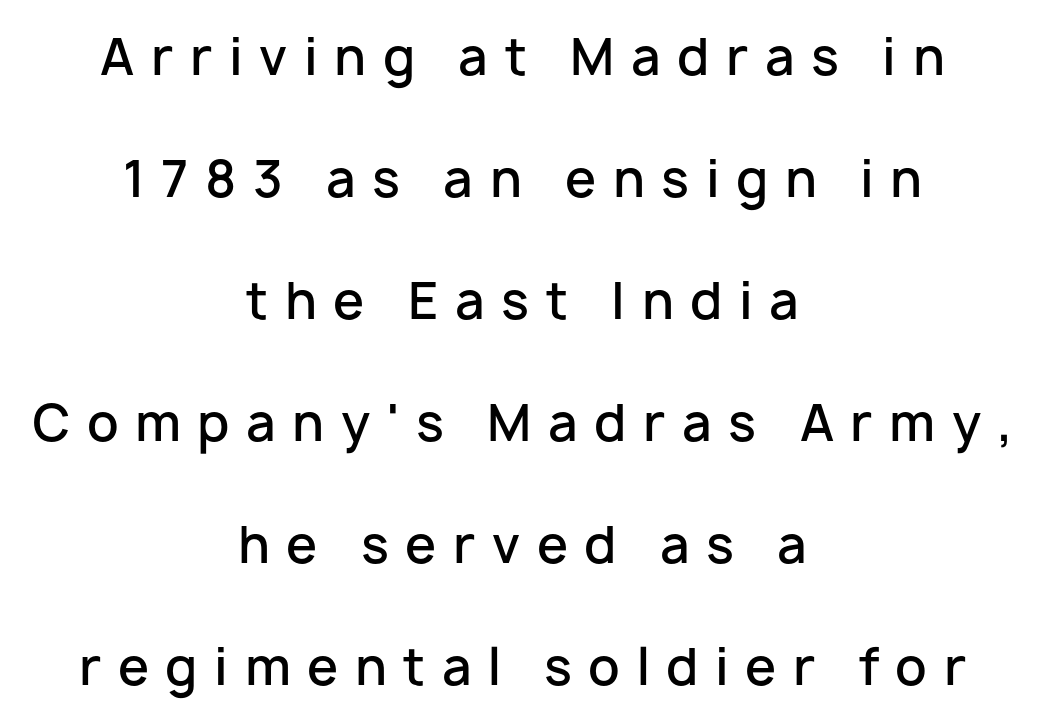
{"serif": "no", "italic": "no", "bold": "semi", "weight": "semibold", "width": "normal", "stroke_contrast": "low", "x_height": "medium", "monospaced": "no", "underline": "no", "align": "center", "line_spacing": "loose", "line_spacing_ratio": 2.44, "letter_spacing": "wide", "letter_spacing_em": 0.33, "glyph_px": 50}
